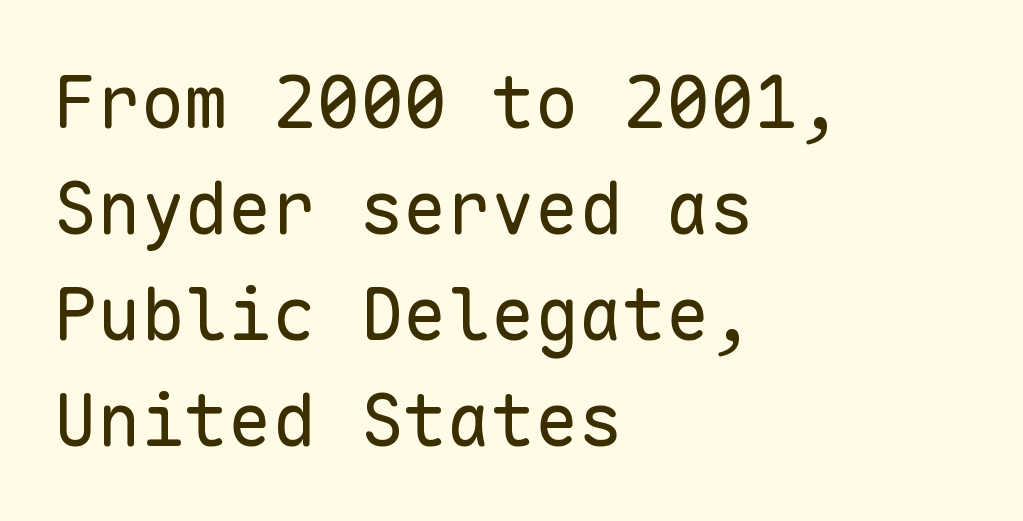
Quick note: interline space is typical. The face looks like a standard text weight, possibly lighter. Nothing unusual about the tracking: characters are spaced as the font intends. Spacing verdict: monospaced, one width for all characters. Characters remain perfectly vertical along every line.
